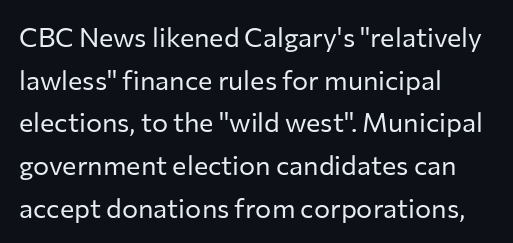
Q: Is the text bold? A: No.
Q: Is the text italic (slanted)? A: No, it is upright.
Q: Is the text underlined? A: No.
Q: How is the paragraph aligned? A: Left-aligned.
Q: Is the spacing between letters normal or unusually wide? A: Normal.
Q: Is the spacing between lines tight, normal or loose? A: Normal.
